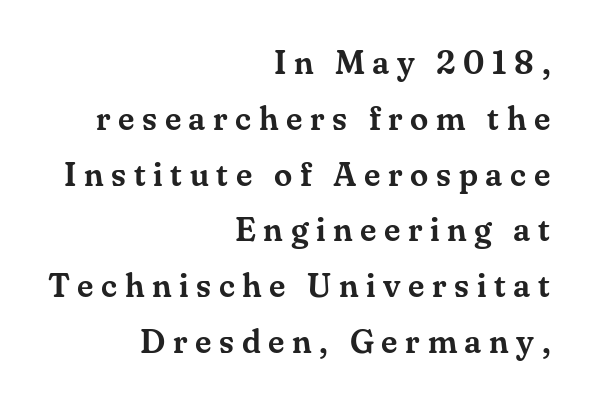
{"serif": "yes", "italic": "no", "width": "normal", "stroke_contrast": "medium", "x_height": "small", "monospaced": "no", "underline": "no", "align": "right", "line_spacing": "normal", "line_spacing_ratio": 1.69, "letter_spacing": "wide", "letter_spacing_em": 0.23, "glyph_px": 33}
